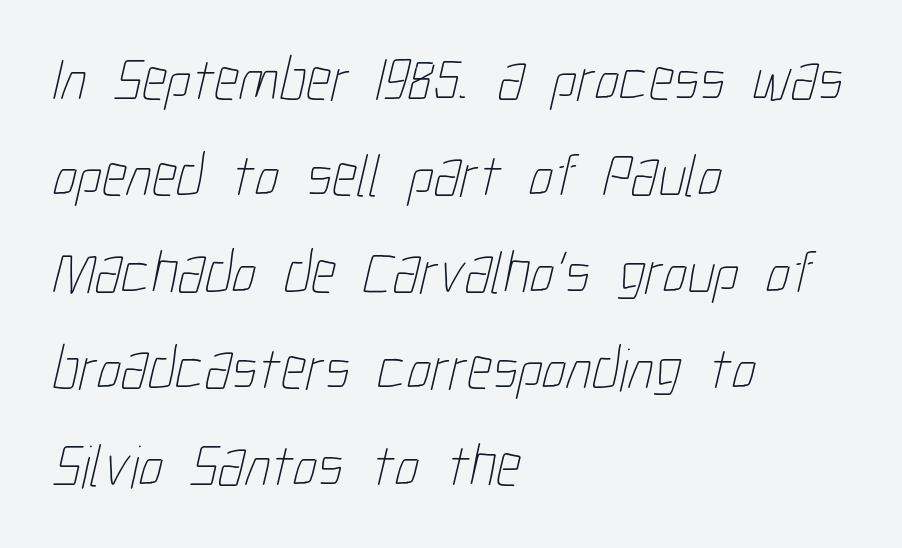
Q: Is the text bold? A: No.
Q: Is the text underlined? A: No.
Q: How is the paragraph aligned? A: Left-aligned.
Q: Is the spacing between letters normal or unusually wide? A: Normal.
Q: Is the spacing between lines tight, normal or loose? A: Normal.
Q: Width (condensed, normal, or wide)? A: Condensed.
Q: Stroke contrast? A: Low.
Q: x-height? A: Medium.
Q: Monospaced? A: No.
